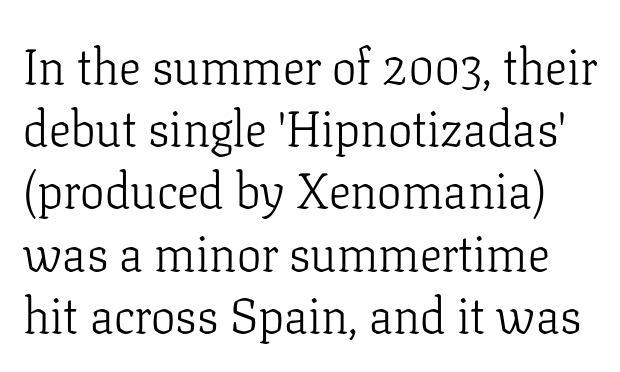
Q: Is the text bold? A: No.
Q: Is the text italic (slanted)? A: No, it is upright.
Q: Is the typeface a serif or a sans-serif typeface? A: Serif.
Q: Is the text underlined? A: No.
Q: Is the spacing between letters normal or unusually wide? A: Normal.
Q: Is the spacing between lines tight, normal or loose? A: Normal.
Q: Width (condensed, normal, or wide)? A: Normal.
Q: Stroke contrast? A: Low.
Q: x-height? A: Medium.
Q: Monospaced? A: No.
